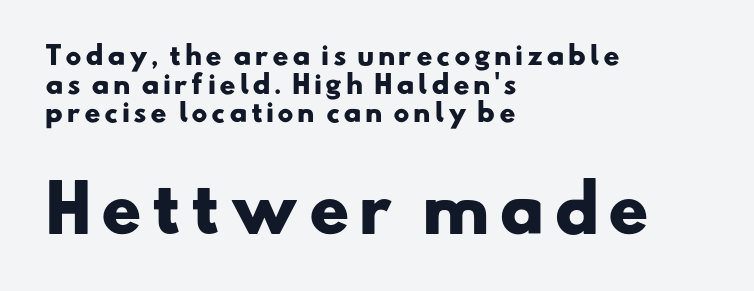
Baseline-to-baseline distance is barely more than the letter height. Check under the words: just untouched page. Proportional: the letters do not fall into vertical columns. The ragged edge is on the right, which tells us the setting is flush left. How heavy is the stroke? Heavy — this is a bold.
